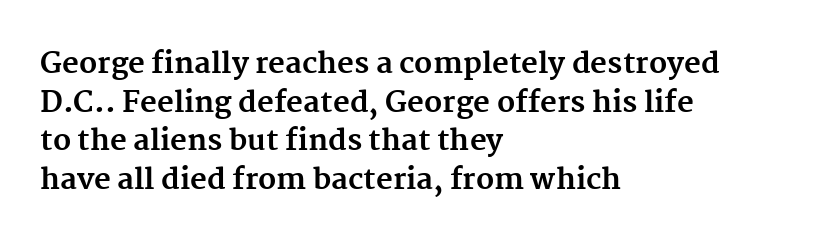
{"serif": "yes", "italic": "no", "bold": "yes", "weight": "bold", "width": "normal", "stroke_contrast": "medium", "x_height": "medium", "monospaced": "no", "underline": "no", "align": "left", "line_spacing": "normal", "line_spacing_ratio": 1.33, "letter_spacing": "normal", "letter_spacing_em": 0.0, "glyph_px": 29}
